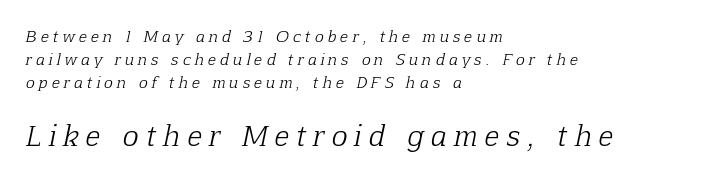
Q: Is the text bold? A: No.
Q: Is the text italic (slanted)? A: Yes, it leans right by about 12 degrees.
Q: Is the text underlined? A: No.
Q: How is the paragraph aligned? A: Left-aligned.
Q: Is the spacing between letters normal or unusually wide? A: Unusually wide.
Q: Is the spacing between lines tight, normal or loose? A: Normal.
Q: Which block of text is set in a larger size, the first (top) or the second (bottom)? A: The second (bottom) one.
